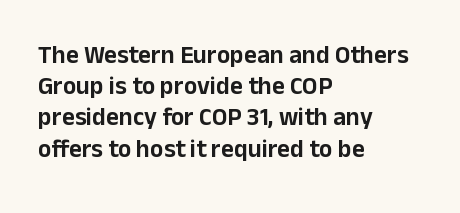
Q: Is the text italic (slanted)? A: No, it is upright.
Q: Is the text underlined? A: No.
Q: How is the paragraph aligned? A: Left-aligned.
Q: Is the spacing between letters normal or unusually wide? A: Normal.
Q: Is the spacing between lines tight, normal or loose? A: Normal.
